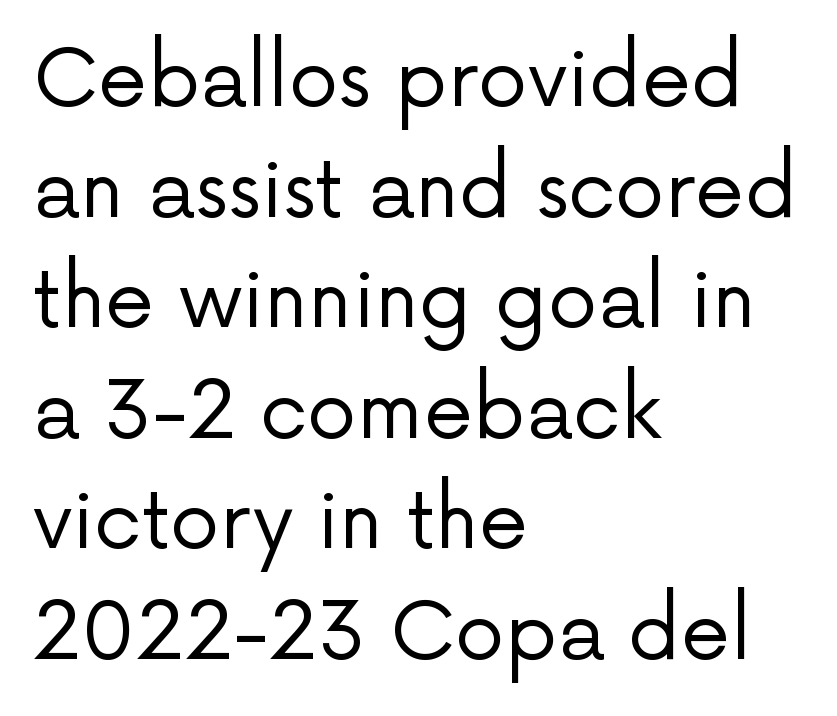
The image shows 79 px regular-weight sans-serif type, upright; set left-aligned, normal line spacing (1.4x), normal letter spacing, not underlined; low stroke contrast and a medium x-height.
